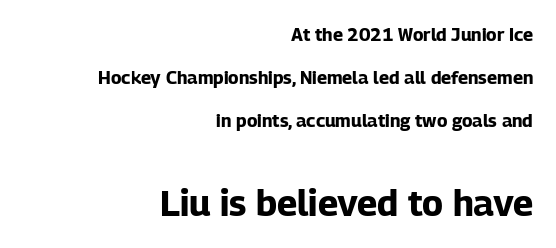
{"serif": "no", "italic": "no", "bold": "yes", "weight": "bold", "width": "normal", "stroke_contrast": "low", "x_height": "medium", "monospaced": "no", "underline": "no", "align": "right", "line_spacing": "loose", "line_spacing_ratio": 2.39, "letter_spacing": "normal", "letter_spacing_em": 0.0, "larger_block": "second", "size_ratio": 2.0, "glyph_px": 36}
